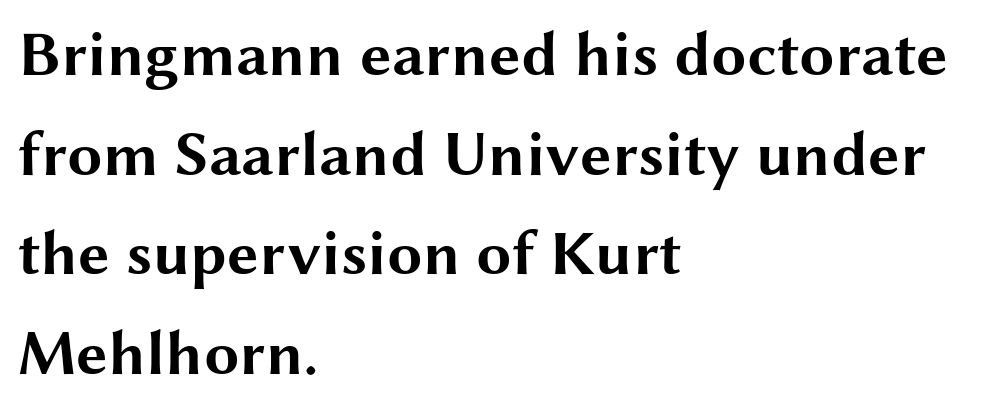
The image shows 63 px bold, wide sans-serif type, upright; set left-aligned, normal line spacing (1.58x), normal letter spacing, not underlined; medium stroke contrast and a medium x-height.
